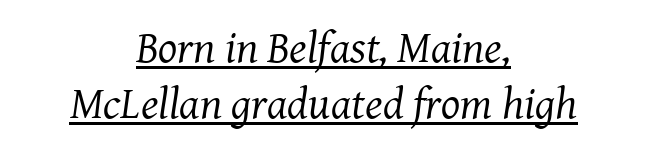
Q: Is the text bold? A: No.
Q: Is the text italic (slanted)? A: Yes, it leans right by about 8 degrees.
Q: Is the typeface a serif or a sans-serif typeface? A: Serif.
Q: Is the text underlined? A: Yes.
Q: How is the paragraph aligned? A: Centered.
Q: Is the spacing between letters normal or unusually wide? A: Normal.
Q: Width (condensed, normal, or wide)? A: Normal.
Q: Stroke contrast? A: Medium.
Q: x-height? A: Medium.
Q: Monospaced? A: No.
